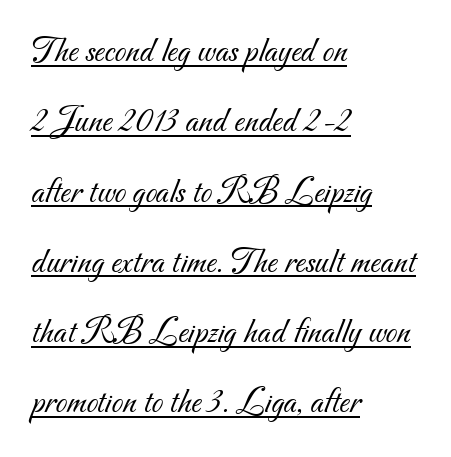
Q: Is the text bold? A: No.
Q: Is the typeface a serif or a sans-serif typeface? A: Sans-serif.
Q: Is the text underlined? A: Yes.
Q: How is the paragraph aligned? A: Left-aligned.
Q: Is the spacing between letters normal or unusually wide? A: Normal.
Q: Is the spacing between lines tight, normal or loose? A: Loose.
Q: Width (condensed, normal, or wide)? A: Normal.
Q: Stroke contrast? A: Medium.
Q: x-height? A: Small.
Q: Monospaced? A: No.
